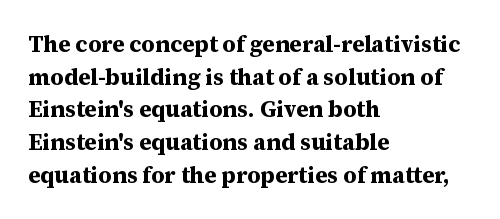
{"italic": "no", "bold": "yes", "underline": "no", "align": "left", "line_spacing": "normal", "line_spacing_ratio": 1.42, "letter_spacing": "normal", "letter_spacing_em": 0.0, "glyph_px": 23}
